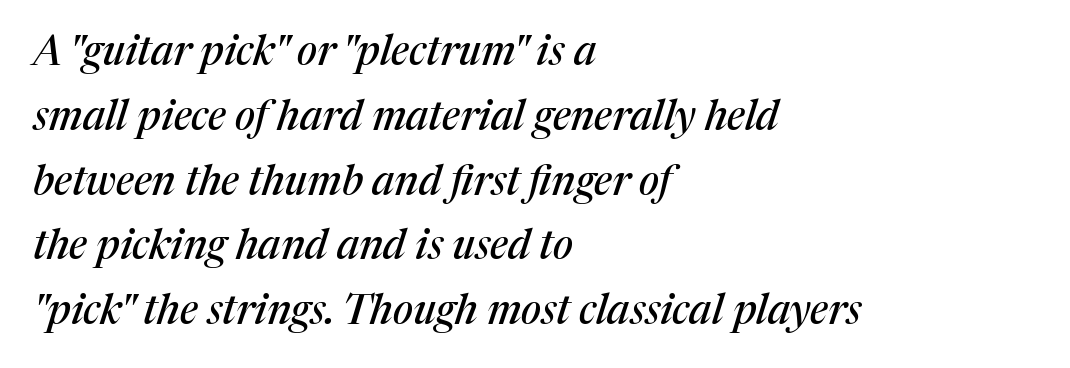
Q: Is the text italic (slanted)? A: Yes, it leans right by about 17 degrees.
Q: Is the typeface a serif or a sans-serif typeface? A: Serif.
Q: Is the text underlined? A: No.
Q: How is the paragraph aligned? A: Left-aligned.
Q: Is the spacing between letters normal or unusually wide? A: Normal.
Q: Is the spacing between lines tight, normal or loose? A: Normal.
Q: Width (condensed, normal, or wide)? A: Normal.
Q: Stroke contrast? A: Medium.
Q: x-height? A: Medium.
Q: Monospaced? A: No.
